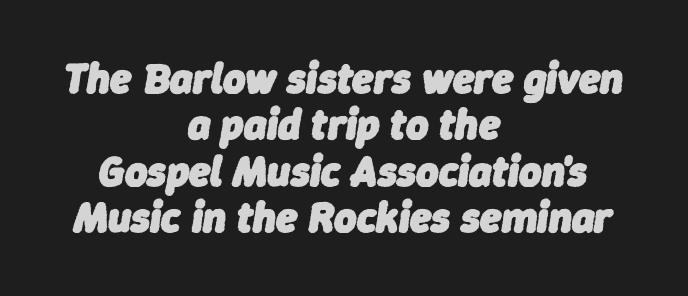
The image shows 43 px heavy type, italic (leaning right); set centered, tight line spacing (1.08x), normal letter spacing, not underlined; low stroke contrast and a medium x-height.
